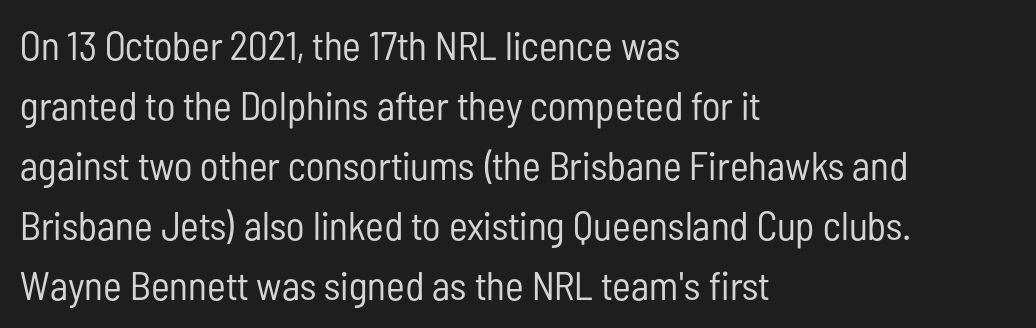
The designer went with a sans here, leaving each stem footless. Posture: upright roman. Stem width sits at or under what a default text font uses. The zone under the glyphs is completely vacant. Is the block centered? No — it sits flush against the left margin. Observe the ordinary spacing: letters are neighbours, not strangers.
